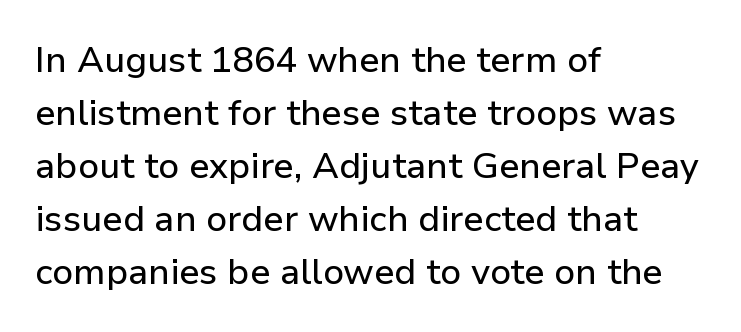
Q: Is the text italic (slanted)? A: No, it is upright.
Q: Is the typeface a serif or a sans-serif typeface? A: Sans-serif.
Q: Is the text underlined? A: No.
Q: How is the paragraph aligned? A: Left-aligned.
Q: Is the spacing between letters normal or unusually wide? A: Normal.
Q: Is the spacing between lines tight, normal or loose? A: Normal.
Q: Width (condensed, normal, or wide)? A: Normal.
Q: Stroke contrast? A: Low.
Q: x-height? A: Medium.
Q: Monospaced? A: No.
